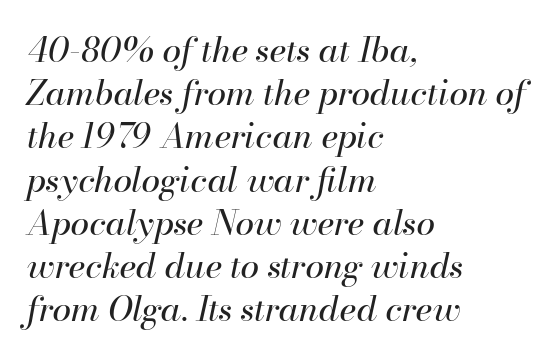
Q: Is the text bold? A: No.
Q: Is the text italic (slanted)? A: Yes, it leans right by about 13 degrees.
Q: Is the text underlined? A: No.
Q: How is the paragraph aligned? A: Left-aligned.
Q: Is the spacing between letters normal or unusually wide? A: Normal.
Q: Is the spacing between lines tight, normal or loose? A: Normal.
Q: Width (condensed, normal, or wide)? A: Normal.
Q: Stroke contrast? A: High.
Q: x-height? A: Small.
Q: Monospaced? A: No.
